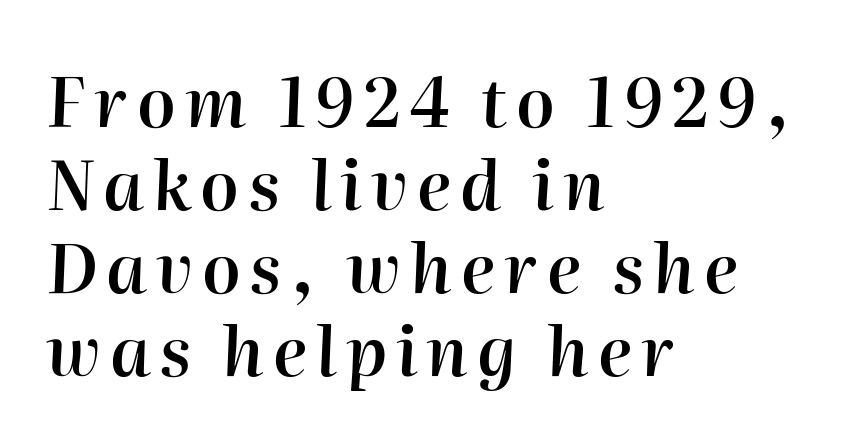
{"italic": "yes", "lean": "right", "slant_degrees": 2, "bold": "semi", "weight": "semibold", "width": "normal", "stroke_contrast": "high", "x_height": "medium", "monospaced": "no", "underline": "no", "align": "left", "line_spacing_ratio": 1.22, "glyph_px": 68}
